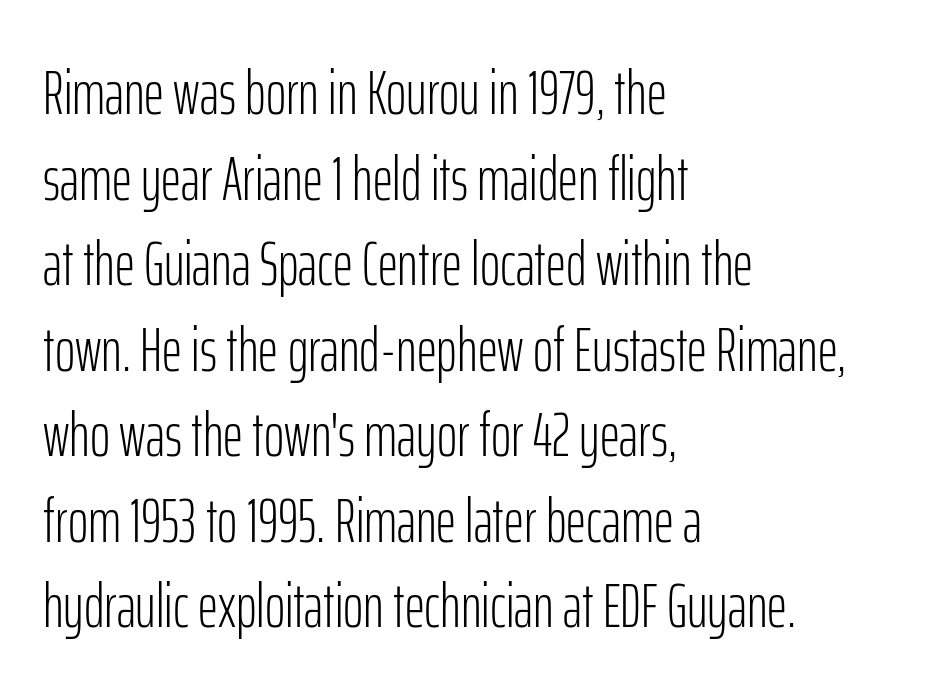
Q: Is the text bold? A: No.
Q: Is the text italic (slanted)? A: No, it is upright.
Q: Is the typeface a serif or a sans-serif typeface? A: Sans-serif.
Q: Is the text underlined? A: No.
Q: How is the paragraph aligned? A: Left-aligned.
Q: Is the spacing between letters normal or unusually wide? A: Normal.
Q: Is the spacing between lines tight, normal or loose? A: Normal.
Q: Width (condensed, normal, or wide)? A: Condensed.
Q: Stroke contrast? A: Low.
Q: x-height? A: Medium.
Q: Monospaced? A: No.
